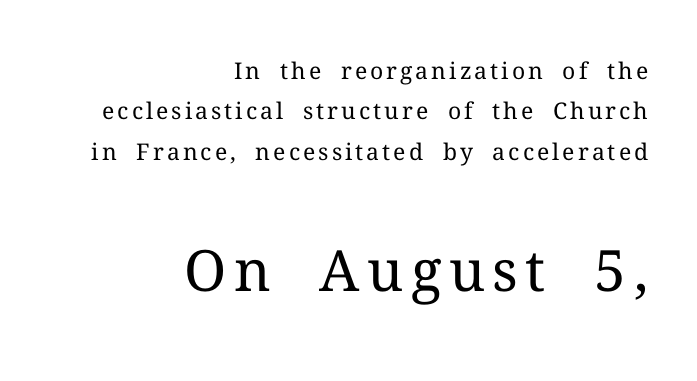
Stroke mass is kept to a normal reading level or below. Spacing verdict: proportional, widths tailored to each character. Has an underline been added? It has not. The designer went with a serif here, giving each stem small feet. Notice how the stems are strictly vertical — no italics here. The compositor pushed each line to the right boundary.
